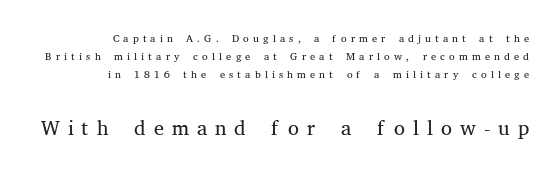
Q: Is the text bold? A: No.
Q: Is the text italic (slanted)? A: No, it is upright.
Q: Is the typeface a serif or a sans-serif typeface? A: Serif.
Q: Is the text underlined? A: No.
Q: How is the paragraph aligned? A: Right-aligned.
Q: Is the spacing between letters normal or unusually wide? A: Unusually wide.
Q: Is the spacing between lines tight, normal or loose? A: Tight.
Q: Which block of text is set in a larger size, the first (top) or the second (bottom)? A: The second (bottom) one.
Q: Width (condensed, normal, or wide)? A: Normal.
Q: Stroke contrast? A: Medium.
Q: x-height? A: Medium.
Q: Monospaced? A: No.
